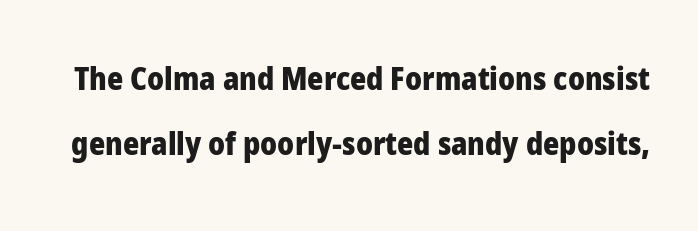
Q: Is the text bold? A: Yes.
Q: Is the text italic (slanted)? A: No, it is upright.
Q: Is the typeface a serif or a sans-serif typeface? A: Sans-serif.
Q: Is the text underlined? A: No.
Q: Is the spacing between letters normal or unusually wide? A: Normal.
Q: Is the spacing between lines tight, normal or loose? A: Loose.
Q: Width (condensed, normal, or wide)? A: Normal.
Q: Stroke contrast? A: Low.
Q: x-height? A: Medium.
Q: Monospaced? A: No.
